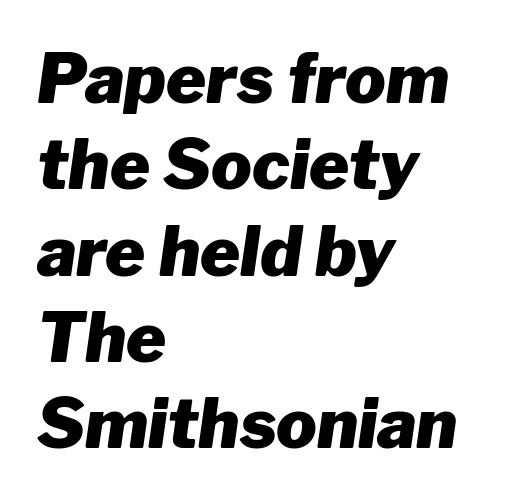
The image shows 68 px heavy type, italic (leaning right); set left-aligned, normal line spacing (1.27x), normal letter spacing, not underlined; low stroke contrast and a medium x-height.
